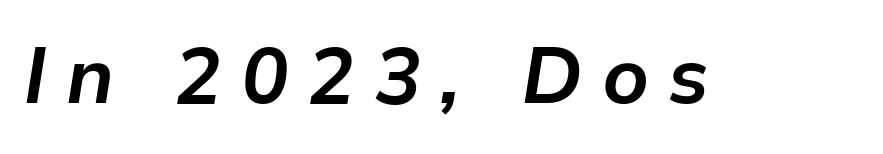
{"italic": "yes", "lean": "right", "slant_degrees": 9, "bold": "yes", "weight": "bold", "width": "normal", "stroke_contrast": "low", "x_height": "medium", "monospaced": "no", "underline": "no", "letter_spacing": "wide", "letter_spacing_em": 0.24, "glyph_px": 79}
